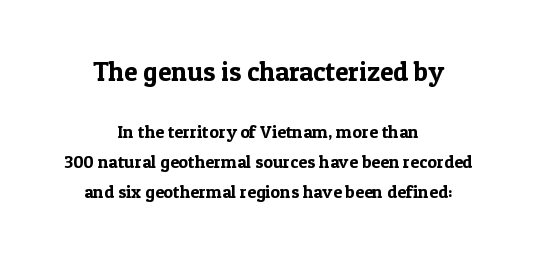
{"italic": "no", "underline": "no", "align": "center", "line_spacing": "normal", "line_spacing_ratio": 1.65, "letter_spacing": "normal", "letter_spacing_em": 0.0, "larger_block": "first", "size_ratio": 1.5, "glyph_px": 27}
